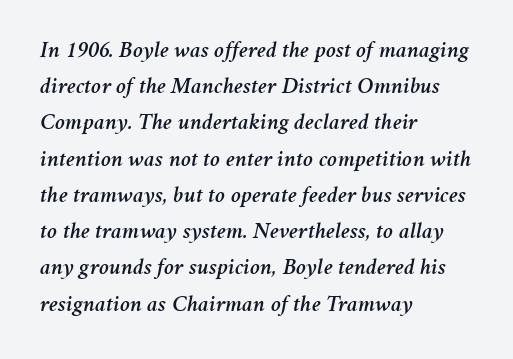
Glance below the letters and you will spot only blank space. In CSS terms this would be text-align: left. Nobody touched the tracking dial on this one. Line spacing here is normal.
